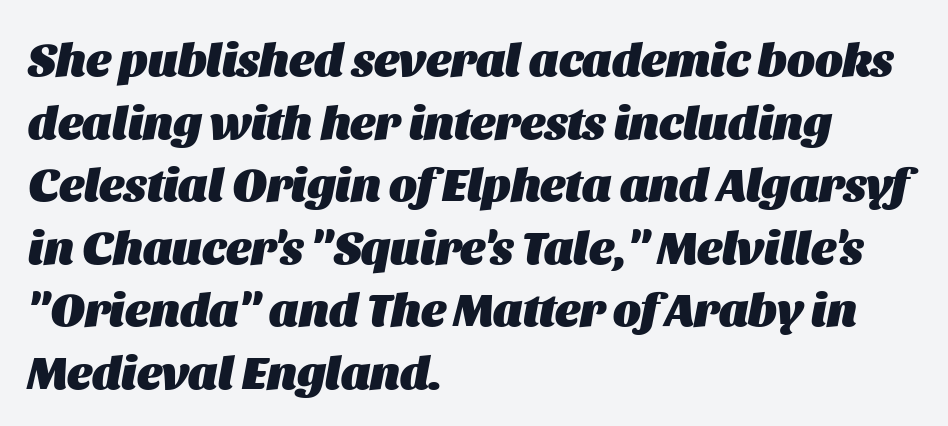
The image shows 47 px heavy type, italic (leaning right); set left-aligned, normal line spacing (1.33x), normal letter spacing, not underlined; medium stroke contrast and a large x-height.
